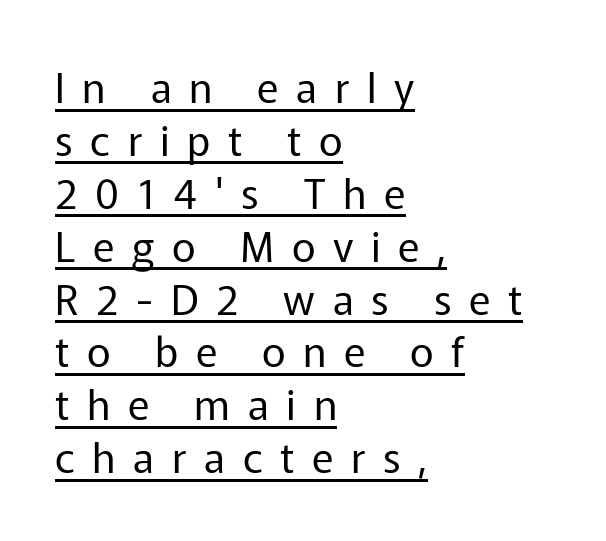
Q: Is the text bold? A: No.
Q: Is the text italic (slanted)? A: No, it is upright.
Q: Is the typeface a serif or a sans-serif typeface? A: Sans-serif.
Q: Is the text underlined? A: Yes.
Q: How is the paragraph aligned? A: Left-aligned.
Q: Is the spacing between letters normal or unusually wide? A: Unusually wide.
Q: Is the spacing between lines tight, normal or loose? A: Normal.
Q: Width (condensed, normal, or wide)? A: Normal.
Q: Stroke contrast? A: Low.
Q: x-height? A: Medium.
Q: Monospaced? A: No.
